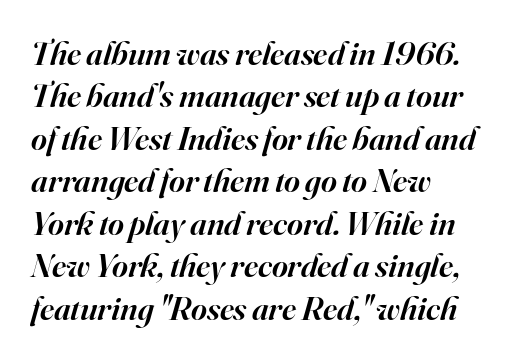
Q: Is the text bold? A: Semi-bold.
Q: Is the text italic (slanted)? A: Yes, it leans right by about 16 degrees.
Q: Is the typeface a serif or a sans-serif typeface? A: Serif.
Q: Is the text underlined? A: No.
Q: How is the paragraph aligned? A: Left-aligned.
Q: Is the spacing between letters normal or unusually wide? A: Normal.
Q: Is the spacing between lines tight, normal or loose? A: Normal.
Q: Width (condensed, normal, or wide)? A: Normal.
Q: Stroke contrast? A: High.
Q: x-height? A: Small.
Q: Monospaced? A: No.
